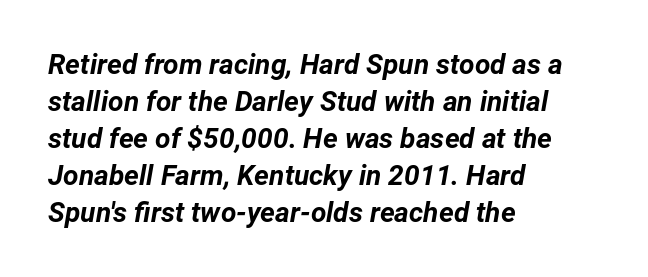
Q: Is the text bold? A: Yes.
Q: Is the text italic (slanted)? A: Yes, it leans right by about 12 degrees.
Q: Is the text underlined? A: No.
Q: How is the paragraph aligned? A: Left-aligned.
Q: Is the spacing between letters normal or unusually wide? A: Normal.
Q: Is the spacing between lines tight, normal or loose? A: Normal.
Q: Width (condensed, normal, or wide)? A: Normal.
Q: Stroke contrast? A: Low.
Q: x-height? A: Medium.
Q: Monospaced? A: No.
